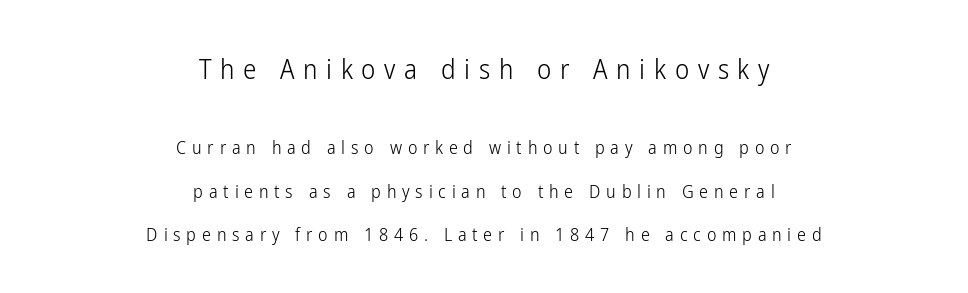
{"italic": "no", "bold": "no", "underline": "no", "align": "center", "line_spacing": "loose", "line_spacing_ratio": 2.4, "letter_spacing": "wide", "letter_spacing_em": 0.32, "larger_block": "first", "size_ratio": 1.5, "glyph_px": 27}
